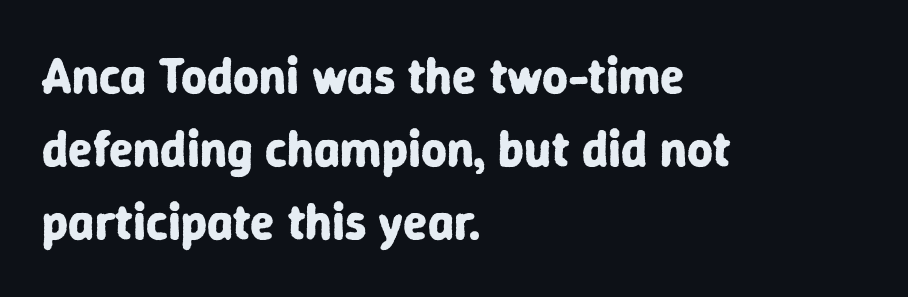
To sum up the face: it is a sans, with no serifs. Proportional: the letters do not fall into vertical columns. No italicization has been applied; the sample stays upright. Layout note: lines flush left.
